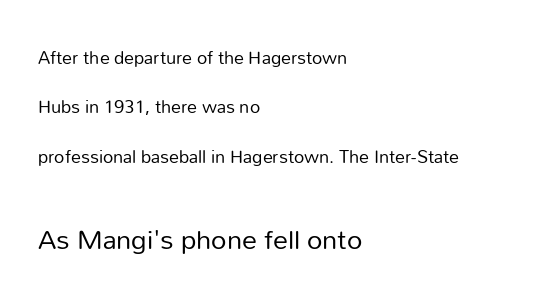
The image shows 30 px regular-weight sans-serif type, upright; set left-aligned, loose line spacing (2.47x), normal letter spacing, not underlined; the second (bottom) block is 1.5x larger; low stroke contrast and a medium x-height.
